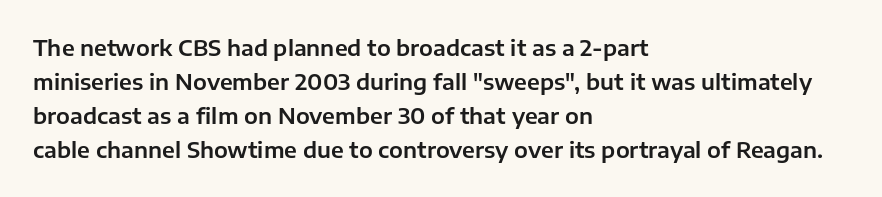
Q: Is the text italic (slanted)? A: No, it is upright.
Q: Is the text underlined? A: No.
Q: How is the paragraph aligned? A: Left-aligned.
Q: Is the spacing between letters normal or unusually wide? A: Normal.
Q: Is the spacing between lines tight, normal or loose? A: Normal.
